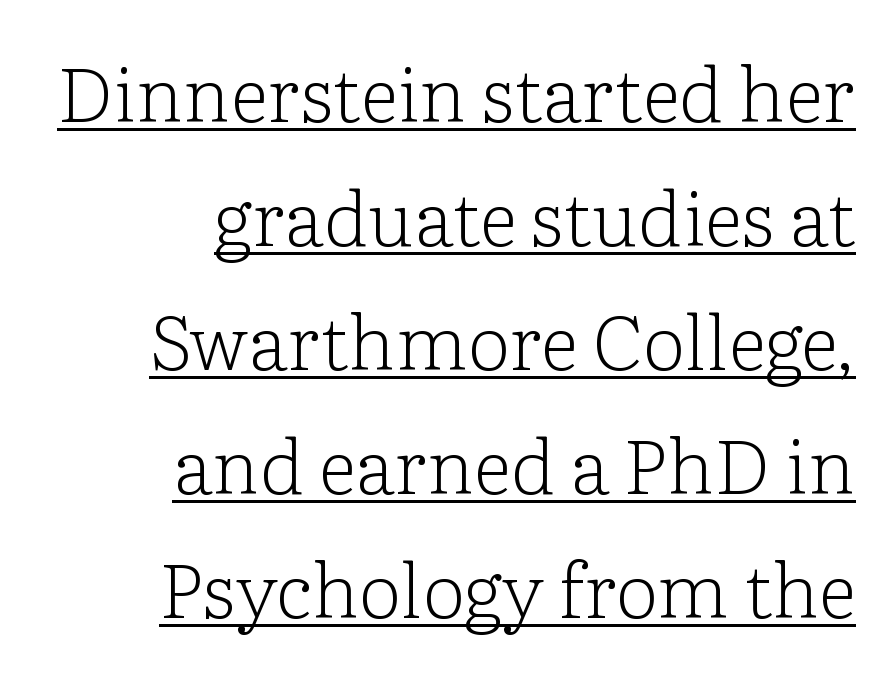
The image shows 76 px light serif type, upright; set right-aligned, normal line spacing (1.63x), normal letter spacing, underlined; low stroke contrast and a medium x-height.
